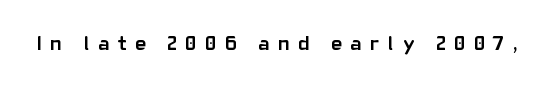
The image shows 21 px bold type, upright; set unusually wide letter spacing (+0.41 em), not underlined.
